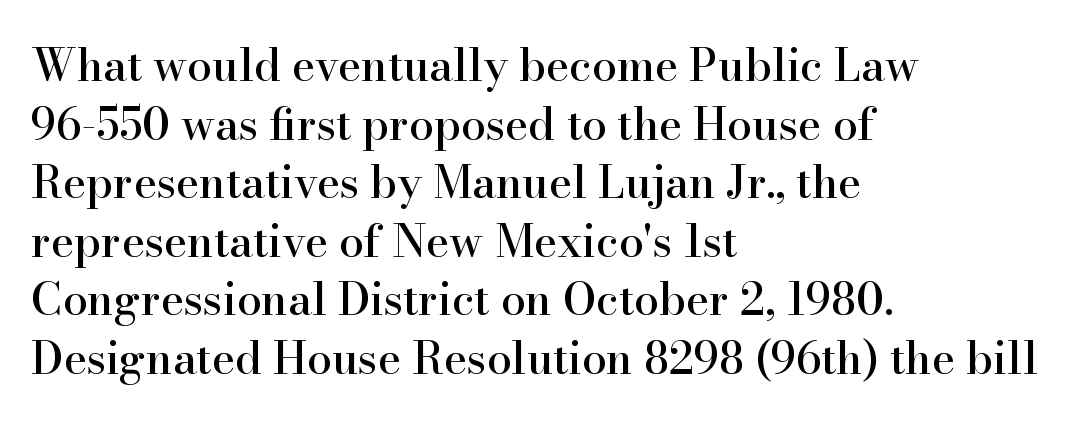
The image shows 44 px serif type, upright; set left-aligned, normal line spacing (1.33x), normal letter spacing, not underlined; high stroke contrast and a small x-height.
